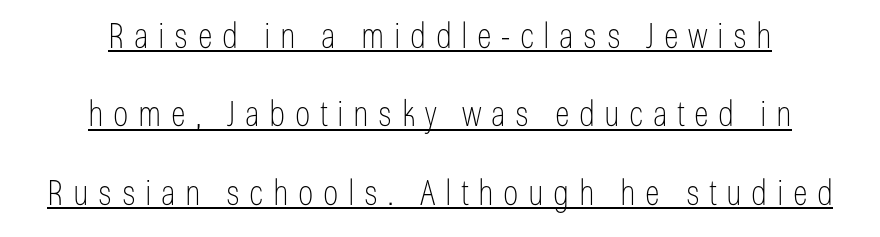
Each word looks stretched out because of the extra space between its letters. Caption: face not bold, strokes unweighted. The rendering positions every line midway between the sides. Nothing sits at the stroke ends, so this counts as sans-serif. You can see a thin bar hugging the bottom of the glyphs. Vertically, the passage feels expansive, rows floating well apart.
